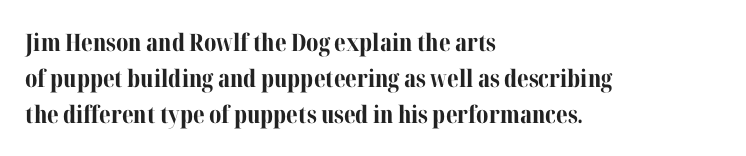
Q: Is the text bold? A: Yes.
Q: Is the text italic (slanted)? A: No, it is upright.
Q: Is the text underlined? A: No.
Q: How is the paragraph aligned? A: Left-aligned.
Q: Is the spacing between letters normal or unusually wide? A: Normal.
Q: Is the spacing between lines tight, normal or loose? A: Normal.
